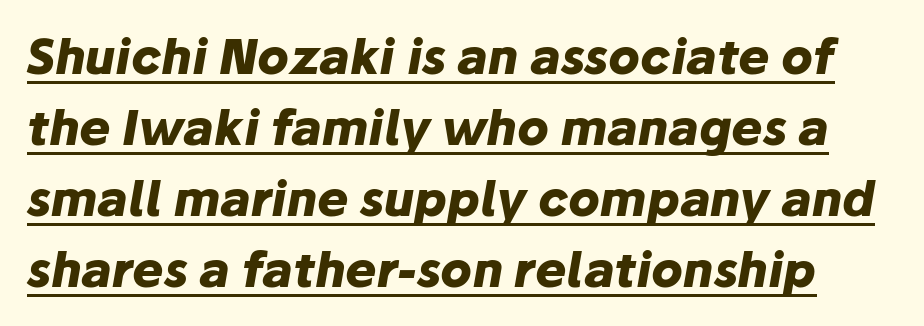
{"italic": "yes", "lean": "right", "slant_degrees": 10, "bold": "yes", "weight": "heavy", "width": "normal", "stroke_contrast": "low", "x_height": "medium", "monospaced": "no", "underline": "yes", "line_spacing": "normal", "line_spacing_ratio": 1.51, "letter_spacing": "normal", "letter_spacing_em": 0.0, "glyph_px": 47}
